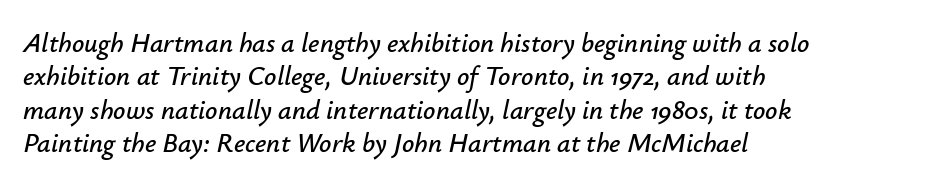
Q: Is the text italic (slanted)? A: Yes, it leans right by about 12 degrees.
Q: Is the text underlined? A: No.
Q: How is the paragraph aligned? A: Left-aligned.
Q: Is the spacing between letters normal or unusually wide? A: Normal.
